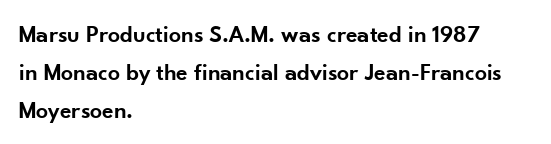
Q: Is the text bold? A: Semi-bold.
Q: Is the text italic (slanted)? A: No, it is upright.
Q: Is the text underlined? A: No.
Q: How is the paragraph aligned? A: Left-aligned.
Q: Is the spacing between letters normal or unusually wide? A: Normal.
Q: Is the spacing between lines tight, normal or loose? A: Normal.
